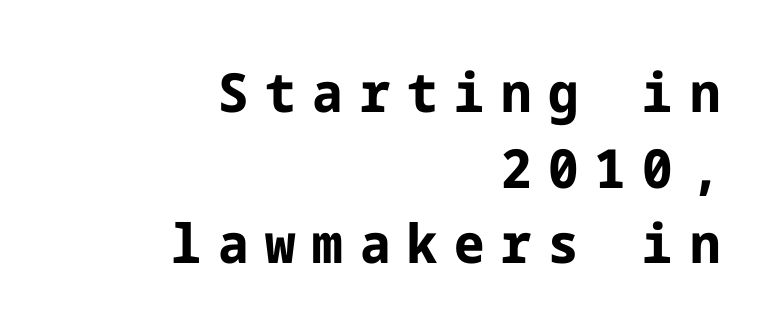
The image shows 54 px bold sans-serif type, upright; set right-aligned, normal line spacing (1.4x), unusually wide letter spacing (+0.31 em), not underlined; low stroke contrast and a medium x-height.
